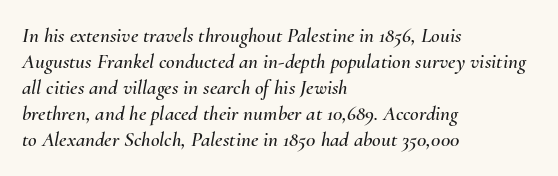
Compared with ordinary roman type, these characters are visibly tilted. A bare baseline throughout the passage. Between one letter and the next there's only the usual sliver of space. Leftover space on each line is placed entirely after the last word.
